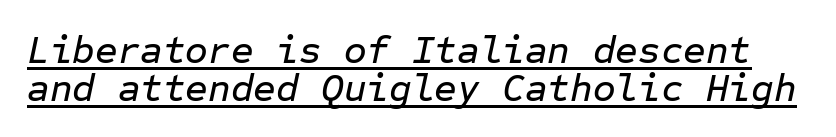
The image shows 39 px text type, italic (leaning right), monospaced; set tight line spacing (0.97x), normal letter spacing, underlined; low stroke contrast and a medium x-height.
